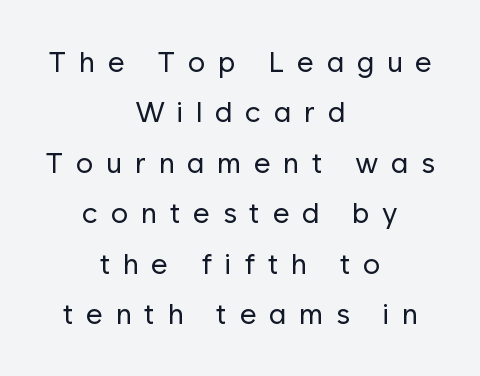
The image shows 29 px regular-weight sans-serif type, upright; set centered, line spacing 1.74x, unusually wide letter spacing (+0.44 em), not underlined; low stroke contrast and a medium x-height.
